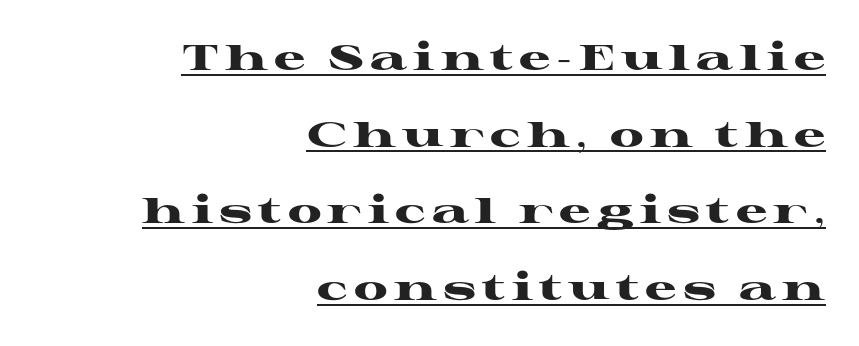
Q: Is the text bold? A: Yes.
Q: Is the text italic (slanted)? A: No, it is upright.
Q: Is the typeface a serif or a sans-serif typeface? A: Serif.
Q: Is the text underlined? A: Yes.
Q: How is the paragraph aligned? A: Right-aligned.
Q: Is the spacing between lines tight, normal or loose? A: Loose.
Q: Width (condensed, normal, or wide)? A: Wide.
Q: Stroke contrast? A: High.
Q: x-height? A: Medium.
Q: Monospaced? A: No.
